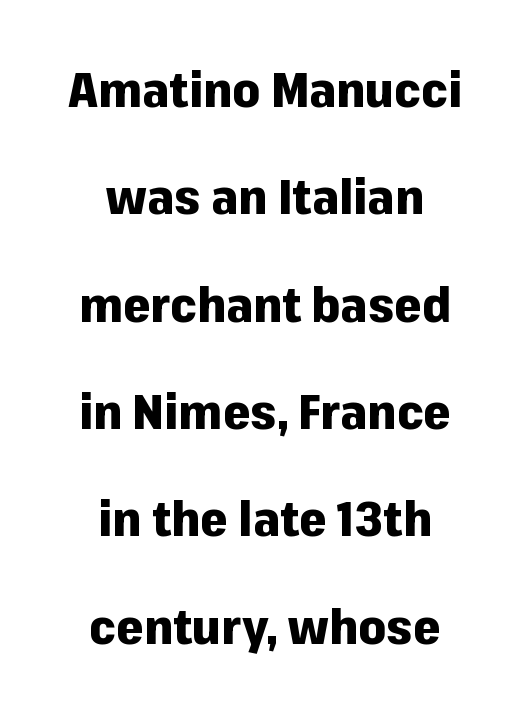
Q: Is the text bold? A: Yes.
Q: Is the text italic (slanted)? A: No, it is upright.
Q: Is the typeface a serif or a sans-serif typeface? A: Sans-serif.
Q: Is the text underlined? A: No.
Q: How is the paragraph aligned? A: Centered.
Q: Is the spacing between letters normal or unusually wide? A: Normal.
Q: Is the spacing between lines tight, normal or loose? A: Loose.
Q: Width (condensed, normal, or wide)? A: Normal.
Q: Stroke contrast? A: Low.
Q: x-height? A: Medium.
Q: Monospaced? A: No.
